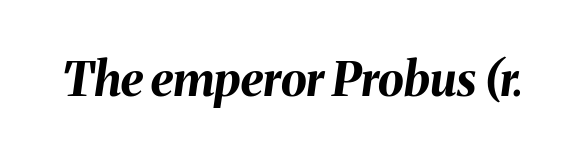
Q: Is the text bold? A: Yes.
Q: Is the text italic (slanted)? A: Yes, it leans right by about 8 degrees.
Q: Is the text underlined? A: No.
Q: Is the spacing between letters normal or unusually wide? A: Normal.
Q: Width (condensed, normal, or wide)? A: Normal.
Q: Stroke contrast? A: Medium.
Q: x-height? A: Medium.
Q: Monospaced? A: No.
